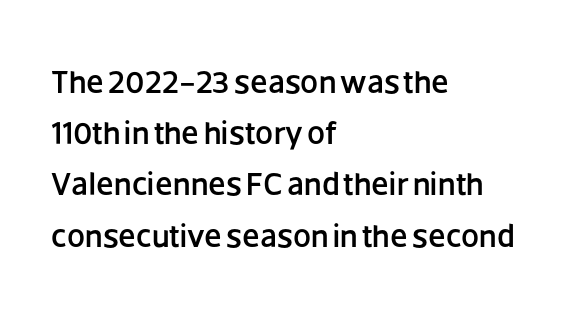
The glyphs in this specimen are sans serif. The passage shown is typed in a proportional face where columns would drift. The gaps between neighbouring characters are ordinary and unremarkable. Italic: no, the glyphs are upright roman.
